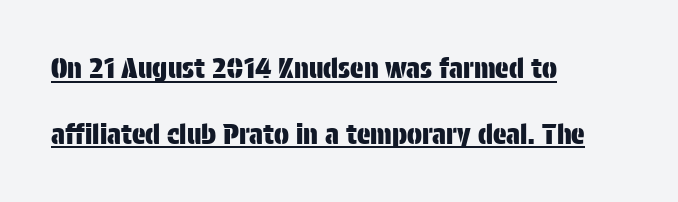
The image shows 28 px condensed sans-serif type, upright; set left-aligned, loose line spacing (2.35x), normal letter spacing, underlined; low stroke contrast and a large x-height.
